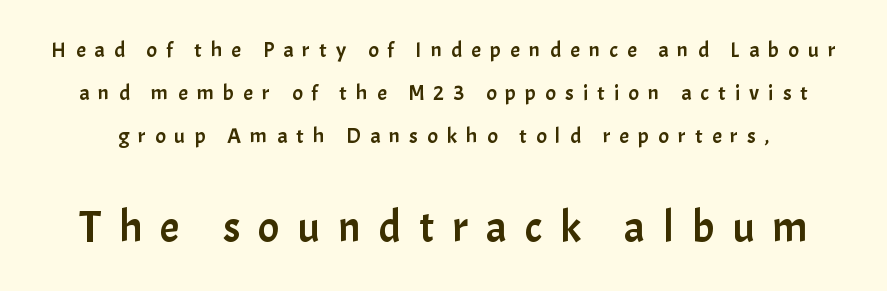
The image shows 44 px sans-serif type, upright; set loose line spacing (1.95x), unusually wide letter spacing (+0.41 em), not underlined; the second (bottom) block is 2.0x larger; low stroke contrast and a medium x-height.
